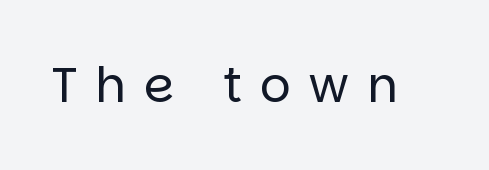
{"serif": "no", "italic": "no", "bold": "no", "weight": "regular", "width": "normal", "stroke_contrast": "low", "x_height": "large", "monospaced": "no", "underline": "no", "letter_spacing": "wide", "letter_spacing_em": 0.38, "glyph_px": 48}
